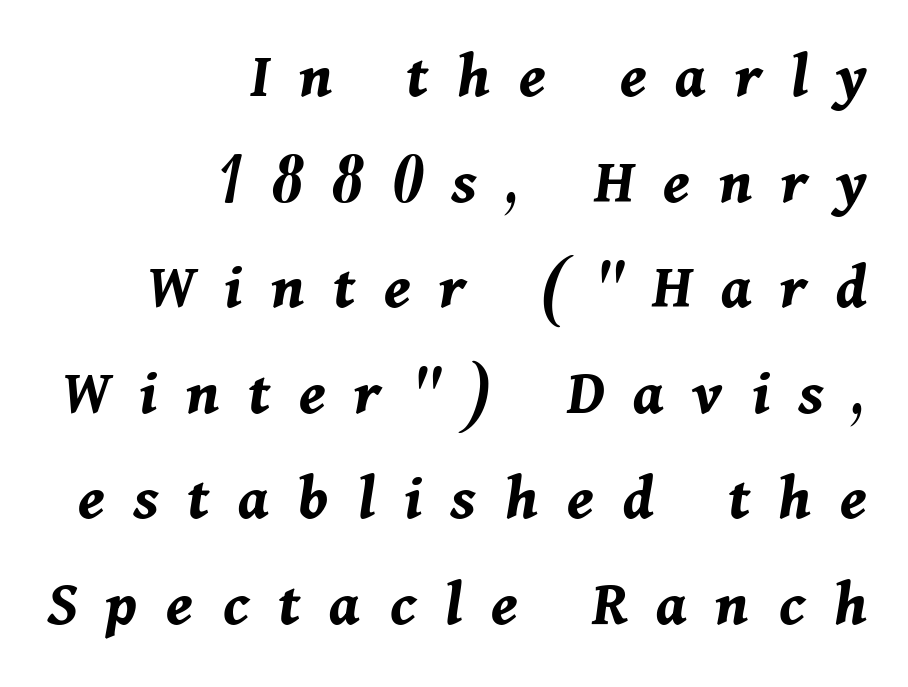
{"italic": "yes", "lean": "right", "slant_degrees": 11, "bold": "yes", "weight": "bold", "width": "normal", "stroke_contrast": "medium", "x_height": "medium", "monospaced": "no", "underline": "no", "align": "right", "line_spacing": "normal", "line_spacing_ratio": 1.6, "letter_spacing": "wide", "letter_spacing_em": 0.44, "glyph_px": 66}
